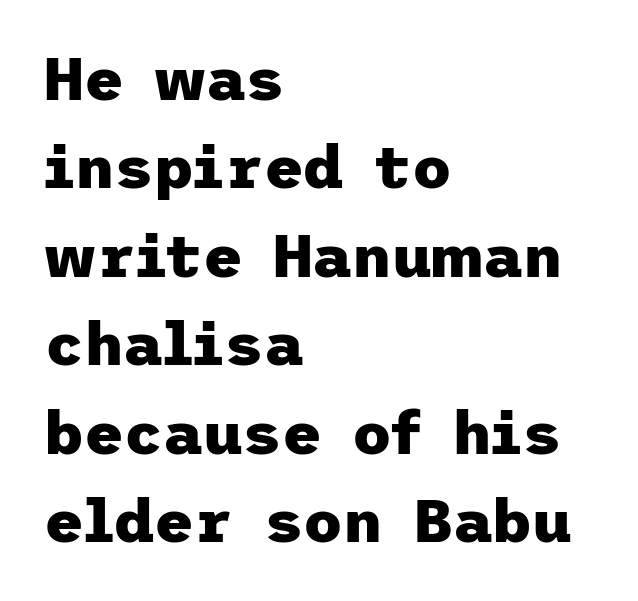
{"serif": "no", "italic": "no", "bold": "yes", "weight": "heavy", "width": "normal", "stroke_contrast": "low", "x_height": "medium", "underline": "no", "align": "left", "line_spacing": "normal", "line_spacing_ratio": 1.45, "letter_spacing": "normal", "letter_spacing_em": 0.0, "glyph_px": 61}
